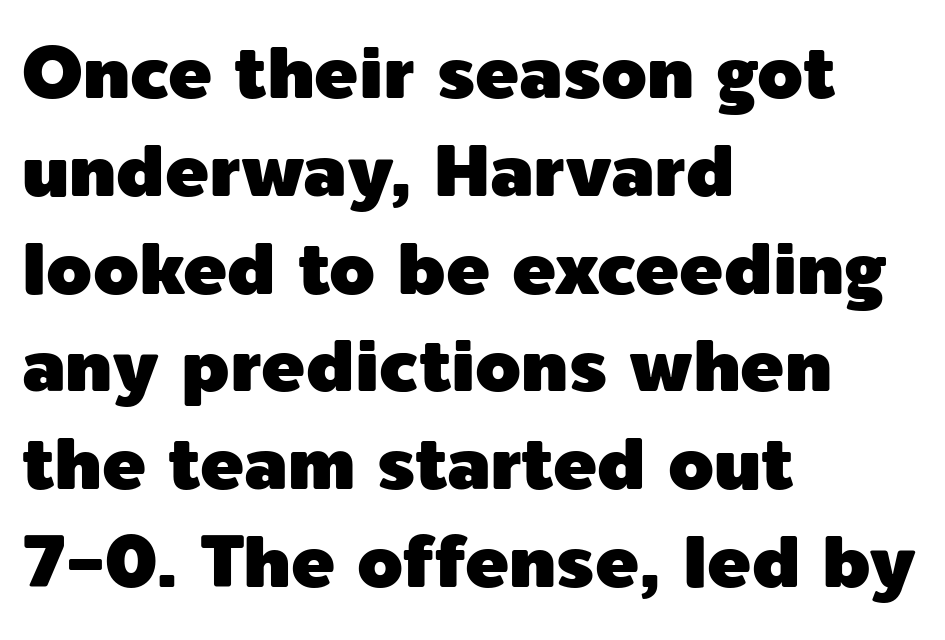
{"serif": "no", "italic": "no", "width": "normal", "x_height": "medium", "monospaced": "no", "underline": "no", "align": "left", "line_spacing": "normal", "line_spacing_ratio": 1.34, "letter_spacing": "normal", "letter_spacing_em": 0.0, "glyph_px": 73}
